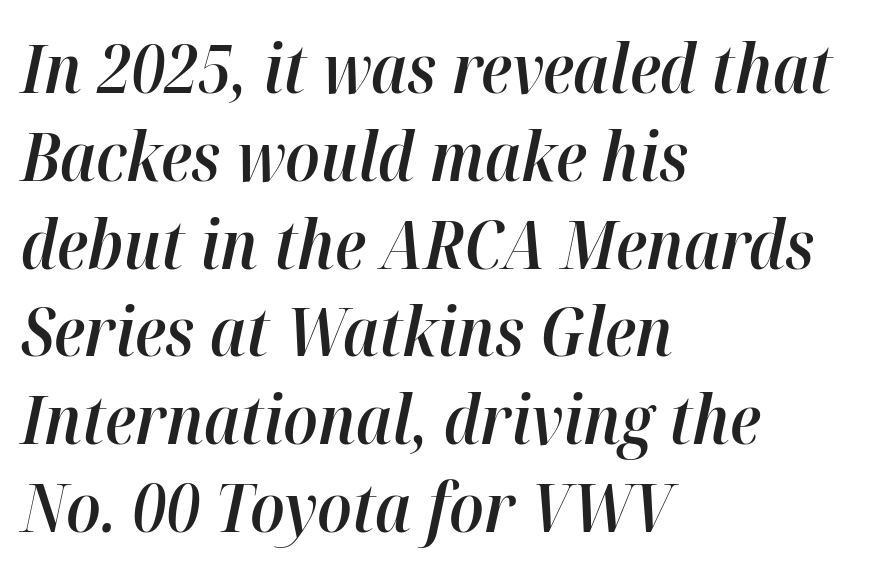
The image shows 67 px semibold type, italic (leaning right); set left-aligned, normal line spacing (1.31x), normal letter spacing, not underlined; high stroke contrast and a medium x-height.
